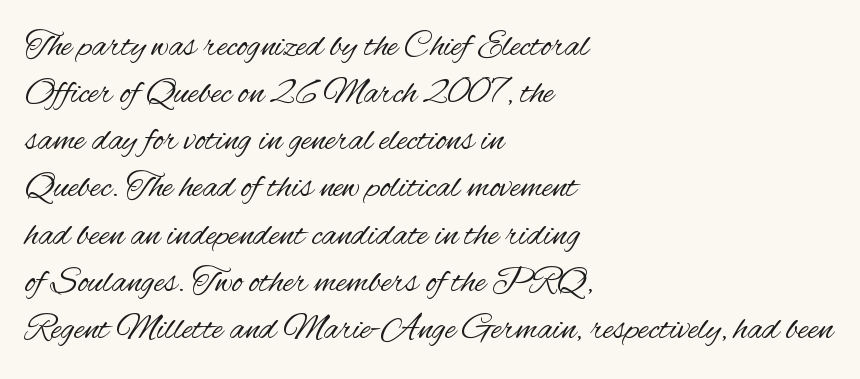
{"serif": "no", "bold": "no", "weight": "regular", "width": "condensed", "stroke_contrast": "medium", "x_height": "small", "monospaced": "no", "underline": "no", "align": "left", "line_spacing": "normal", "line_spacing_ratio": 1.31, "letter_spacing": "normal", "letter_spacing_em": 0.0, "glyph_px": 36}
